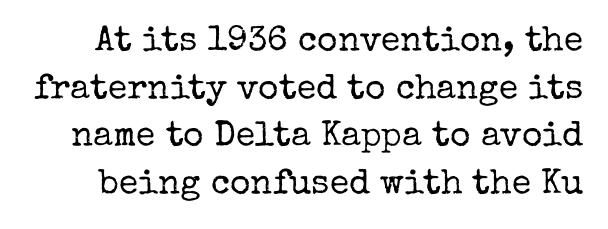
Q: Is the text bold? A: No.
Q: Is the text italic (slanted)? A: No, it is upright.
Q: Is the typeface a serif or a sans-serif typeface? A: Serif.
Q: Is the text underlined? A: No.
Q: Is the spacing between letters normal or unusually wide? A: Normal.
Q: Is the spacing between lines tight, normal or loose? A: Normal.
Q: Width (condensed, normal, or wide)? A: Normal.
Q: Stroke contrast? A: Low.
Q: x-height? A: Medium.
Q: Monospaced? A: No.
